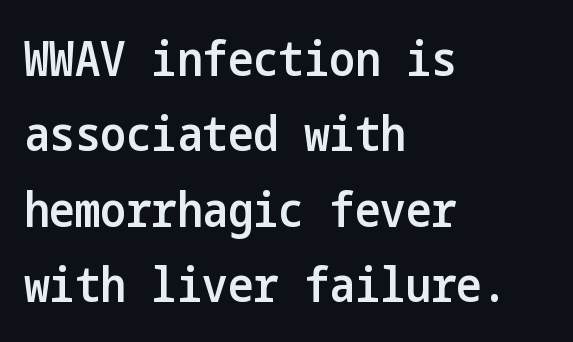
Notice how the passage keeps a crisp vertical edge on the left only. Summary of weight: moderately heavy, a semibold. Any mark beneath the type? The region is blank. The rendering keeps characters at their native spacing.
